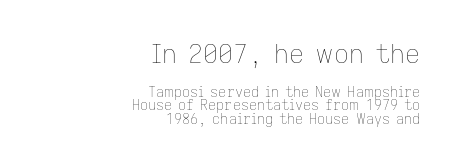
Q: Is the text bold? A: No.
Q: Is the text italic (slanted)? A: No, it is upright.
Q: Is the text underlined? A: No.
Q: How is the paragraph aligned? A: Right-aligned.
Q: Is the spacing between letters normal or unusually wide? A: Normal.
Q: Is the spacing between lines tight, normal or loose? A: Tight.
Q: Which block of text is set in a larger size, the first (top) or the second (bottom)? A: The first (top) one.
